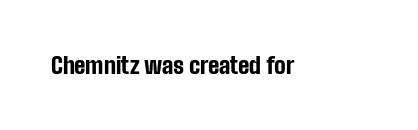
Notice how thick the strokes are: this is what a full bold looks like. In terms of letterspacing, this is plain default setting. The specimen omits any rule beneath the text block's lines. The lettering stays uniformly vertical, giving the passage a roman look.
